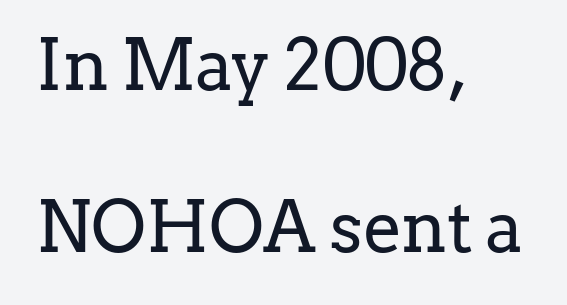
{"serif": "yes", "italic": "no", "bold": "no", "weight": "regular", "width": "normal", "stroke_contrast": "low", "x_height": "medium", "monospaced": "no", "underline": "no", "align": "left", "line_spacing": "loose", "line_spacing_ratio": 2.31, "letter_spacing": "normal", "letter_spacing_em": 0.0, "glyph_px": 70}
